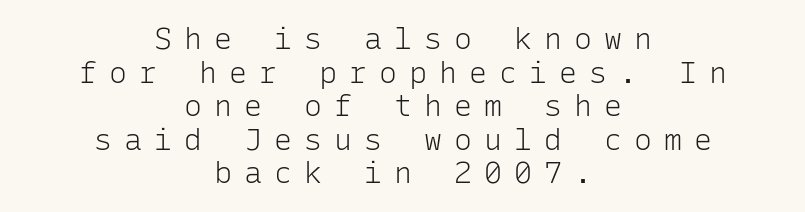
Q: Is the text bold? A: No.
Q: Is the text italic (slanted)? A: No, it is upright.
Q: Is the typeface a serif or a sans-serif typeface? A: Sans-serif.
Q: Is the text underlined? A: No.
Q: How is the paragraph aligned? A: Centered.
Q: Is the spacing between letters normal or unusually wide? A: Unusually wide.
Q: Is the spacing between lines tight, normal or loose? A: Tight.
Q: Width (condensed, normal, or wide)? A: Normal.
Q: Stroke contrast? A: Low.
Q: x-height? A: Medium.
Q: Monospaced? A: Yes.
